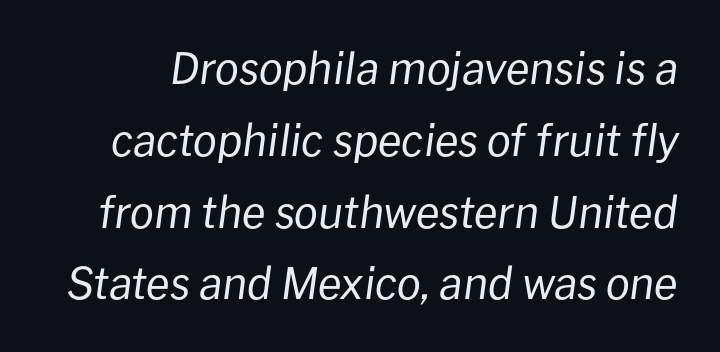
Q: Is the text bold? A: No.
Q: Is the text italic (slanted)? A: Yes, it leans right by about 8 degrees.
Q: Is the text underlined? A: No.
Q: Is the spacing between letters normal or unusually wide? A: Normal.
Q: Is the spacing between lines tight, normal or loose? A: Normal.
Q: Width (condensed, normal, or wide)? A: Normal.
Q: Stroke contrast? A: Low.
Q: x-height? A: Medium.
Q: Monospaced? A: No.
